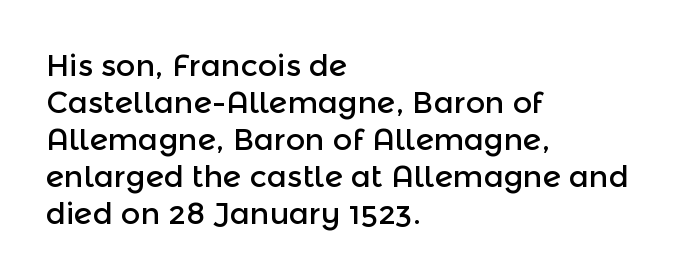
Q: Is the text italic (slanted)? A: No, it is upright.
Q: Is the typeface a serif or a sans-serif typeface? A: Sans-serif.
Q: Is the text underlined? A: No.
Q: How is the paragraph aligned? A: Left-aligned.
Q: Is the spacing between letters normal or unusually wide? A: Normal.
Q: Width (condensed, normal, or wide)? A: Normal.
Q: x-height? A: Medium.
Q: Monospaced? A: No.
